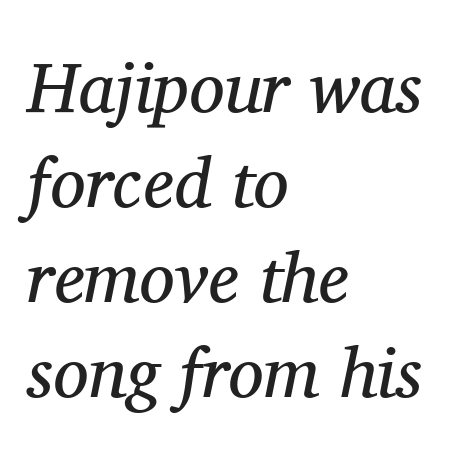
Q: Is the text bold? A: No.
Q: Is the text italic (slanted)? A: Yes, it leans right by about 11 degrees.
Q: Is the typeface a serif or a sans-serif typeface? A: Serif.
Q: Is the text underlined? A: No.
Q: How is the paragraph aligned? A: Left-aligned.
Q: Is the spacing between letters normal or unusually wide? A: Normal.
Q: Is the spacing between lines tight, normal or loose? A: Normal.
Q: Width (condensed, normal, or wide)? A: Normal.
Q: Stroke contrast? A: Medium.
Q: x-height? A: Medium.
Q: Monospaced? A: No.
